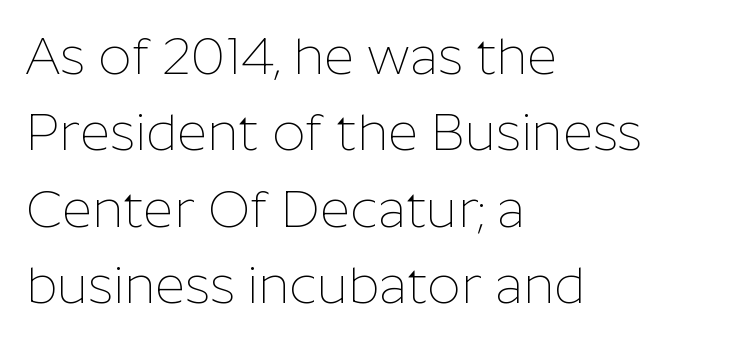
The image shows 52 px thin sans-serif type, upright; set left-aligned, normal line spacing (1.47x), normal letter spacing, not underlined; low stroke contrast and a medium x-height.
